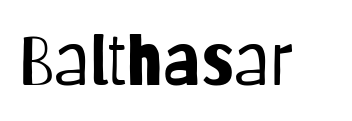
{"serif": "no", "italic": "no", "bold": "no", "weight": "light", "width": "condensed", "stroke_contrast": "low", "x_height": "large", "monospaced": "no", "underline": "no", "letter_spacing": "normal", "letter_spacing_em": 0.0, "glyph_px": 68}
